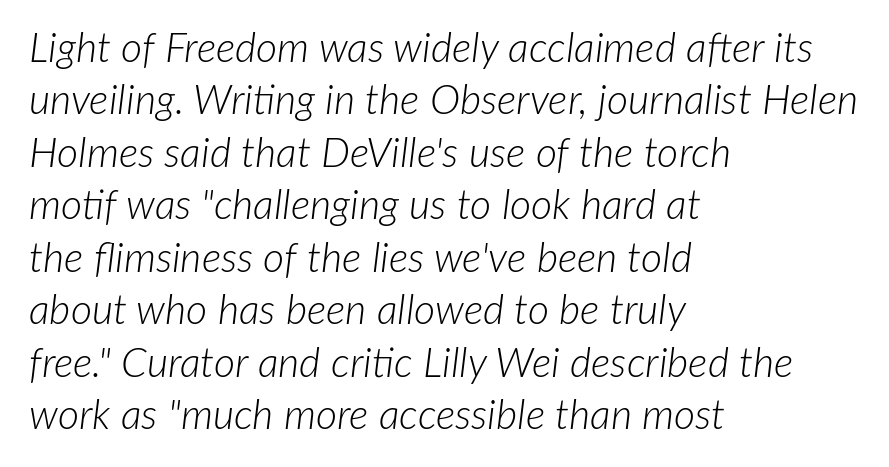
These lines stack with their left ends in a neat column. A clean baseline with only descenders dipping below it. The font's italic variant was chosen for this text. These lines are rendered in a variable-pitch font. The weight tops out at a normal text grade.
